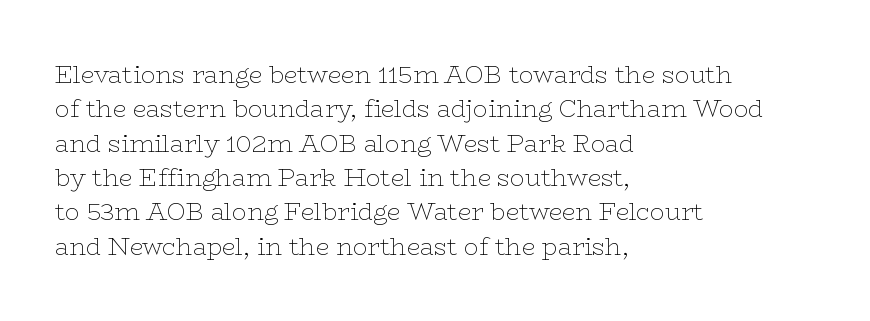
{"italic": "no", "bold": "no", "underline": "no", "align": "left", "line_spacing": "normal", "line_spacing_ratio": 1.43, "letter_spacing": "normal", "letter_spacing_em": 0.0, "glyph_px": 24}
